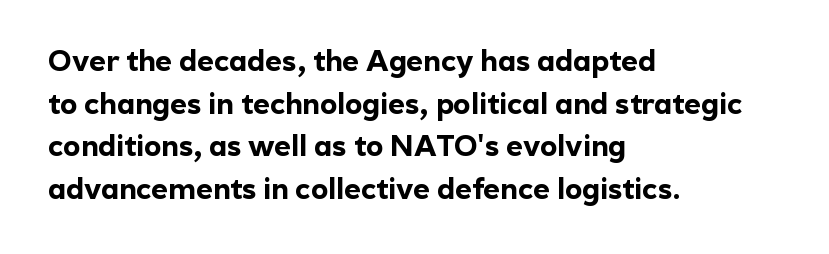
Regular leading. The passage shown is typed in a proportional face where columns would drift. Typeset ragged right — the left edge is the straight one. Italic: no, the glyphs are upright roman. The specimen omits any rule beneath the text block's lines.
